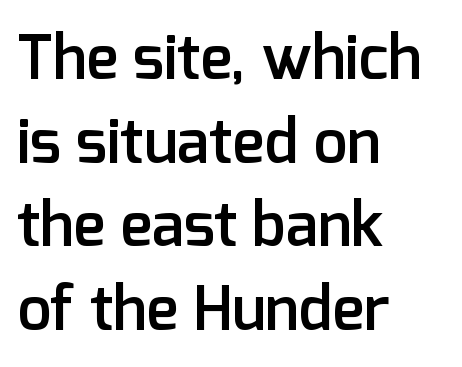
Is this a fixed-width face? No — the glyphs have proportional, varying widths. The line texture is even and compact thanks to regular tracking. Bare-footed words on every line. These lines are composed in type without serifs.
